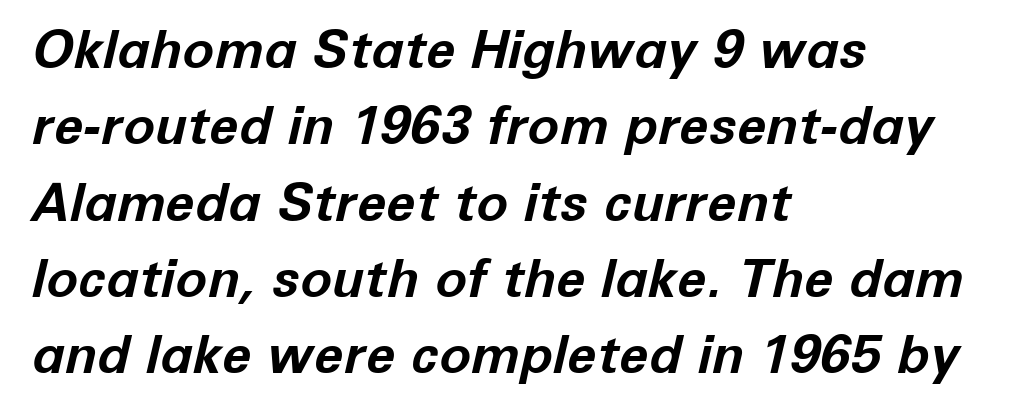
Here the designer chose a conventional face with non-uniform glyph widths. Is the block centered? No — it sits flush against the left margin. The rendering applies a slant to the glyphs. Successive baselines arrive at the customary interval. Tracking here is standard; glyphs follow each other at the usual distance.
